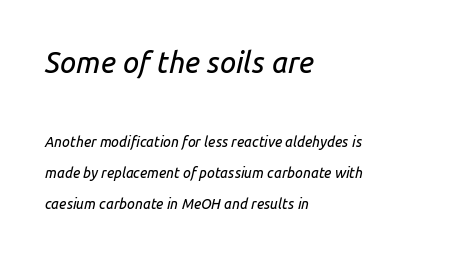
Reading down the column, the eye jumps a long way to each next line. Horizontally, the lines are justified to the leading edge only. Spacing verdict: proportional, widths tailored to each character. You could call the tracking neutral — neither tight nor loose. The designer gave the opening block more size than the closing block. Letters rest on an invisible, unmarked baseline.
